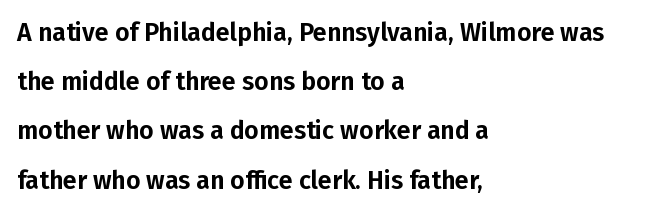
The image shows 25 px text type, upright; set left-aligned, loose line spacing (1.97x), normal letter spacing, not underlined.
